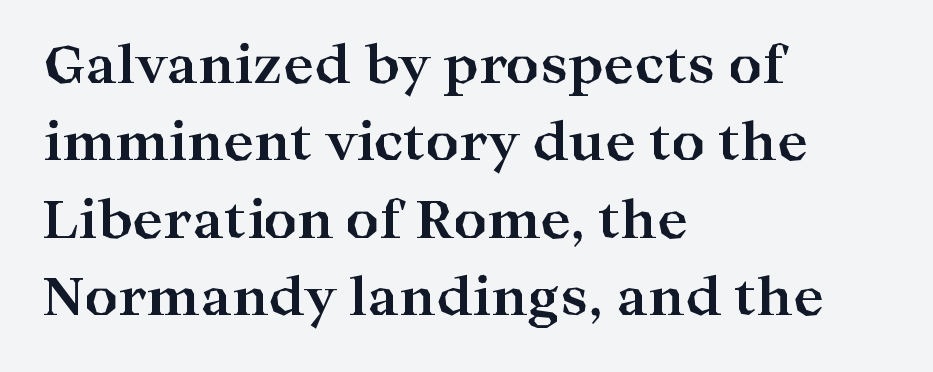
Type style note: has serifs. The space beneath each line is pristine and unruled. Nope, not italic — everything's standing straight. The passage shown is typed in a proportional face where columns would drift. Regular leading. Is the block centered? No — it sits flush against the left margin.
